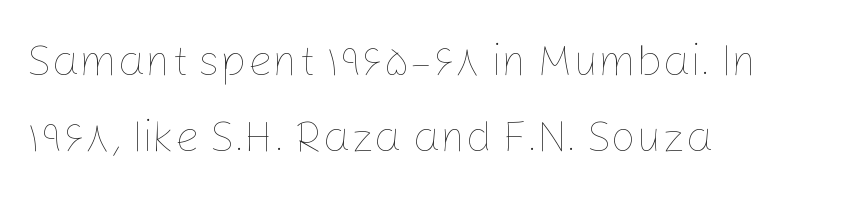
The lettering holds an erect, upright posture throughout. Character widths vary here, with narrow letters taking less room than wide ones. One-word summary of the alignment: left. Each stroke keeps to a modest, everyday thickness or less.
